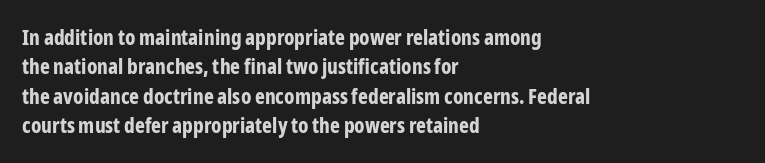
Posture: upright roman. Underlining? Definitely not there. Each line starts at the same left margin while the right side varies. Stroke thickness is high; the sample reads as a true bold. The block of text has a typical density, with ordinary space between rows.
